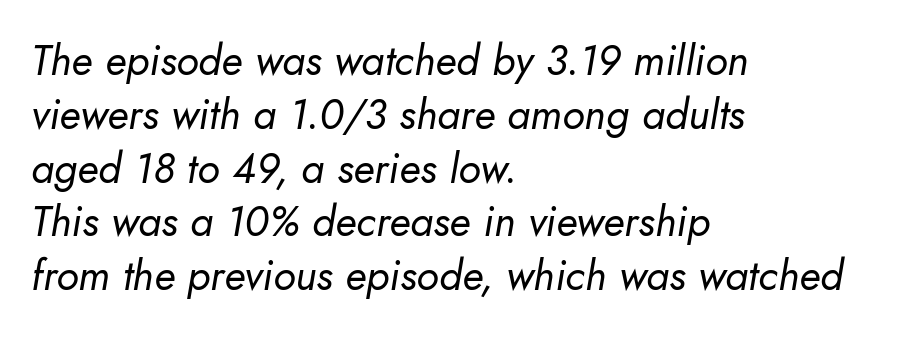
{"italic": "yes", "lean": "right", "slant_degrees": 10, "bold": "no", "weight": "regular", "width": "normal", "stroke_contrast": "low", "x_height": "small", "monospaced": "no", "underline": "no", "align": "left", "line_spacing": "normal", "line_spacing_ratio": 1.28, "letter_spacing": "normal", "letter_spacing_em": 0.0, "glyph_px": 42}
